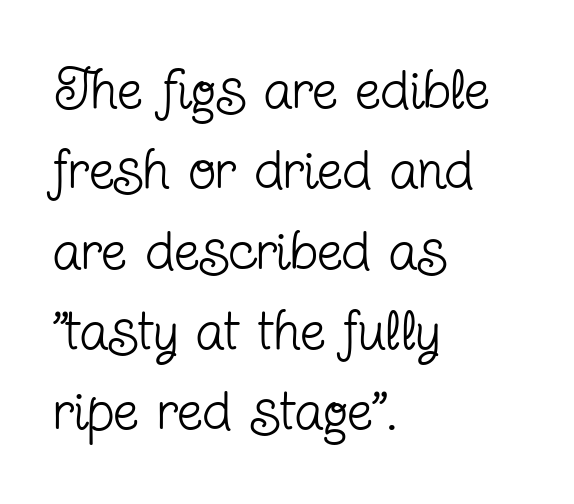
The image shows 57 px regular-weight, condensed serif type, upright; set left-aligned, normal line spacing (1.41x), normal letter spacing, not underlined; low stroke contrast and a medium x-height.
